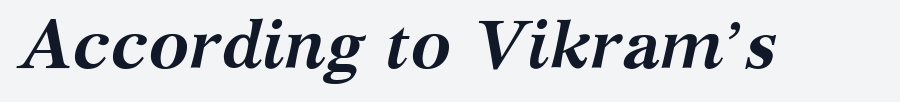
Between one letter and the next there's only the usual sliver of space. Look at the stroke-to-counter ratio: heavy, a bold. These lines are rendered in a variable-pitch font. Check under the words: just untouched page. In terms of letterform style, serifs are clearly present.
